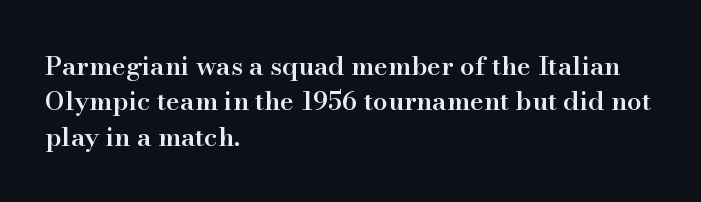
Q: Is the text bold? A: Semi-bold.
Q: Is the text italic (slanted)? A: No, it is upright.
Q: Is the text underlined? A: No.
Q: How is the paragraph aligned? A: Left-aligned.
Q: Is the spacing between letters normal or unusually wide? A: Normal.
Q: Is the spacing between lines tight, normal or loose? A: Normal.
